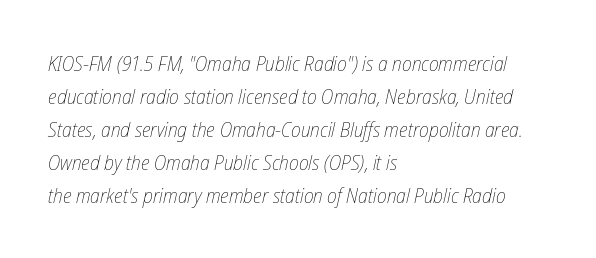
The image shows 21 px text type, italic (leaning right); set left-aligned, normal line spacing (1.57x), normal letter spacing, not underlined.
